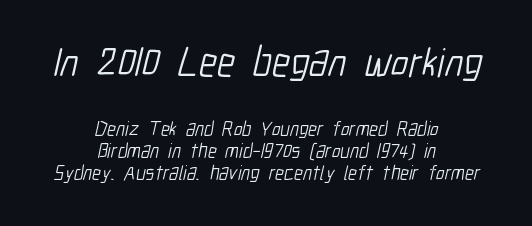
Summary of vertical rhythm: compact, with narrow interline spacing. The letters advance in unequal steps, a hallmark of proportional type. A student would notice the top passage is typeset larger than what follows. Neither beginnings nor endings align; midpoints do.
